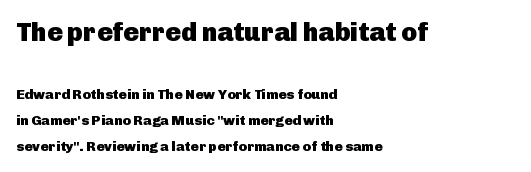
Glance below the letters and you will spot only blank space. The paragraph has a hard left edge and a soft right edge. The composition opens big and finishes small. How are the letters spaced? Ordinarily, with no added tracking.
